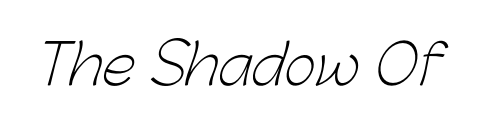
The image shows 55 px light sans-serif type; set normal letter spacing, not underlined; low stroke contrast and a medium x-height.
